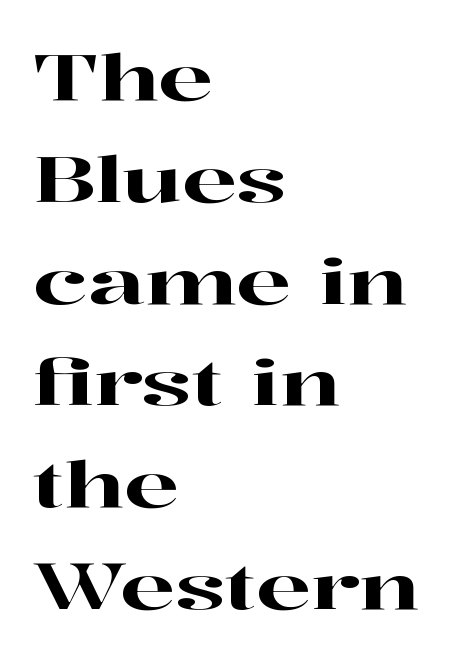
Q: Is the text italic (slanted)? A: No, it is upright.
Q: Is the typeface a serif or a sans-serif typeface? A: Serif.
Q: Is the text underlined? A: No.
Q: How is the paragraph aligned? A: Left-aligned.
Q: Is the spacing between letters normal or unusually wide? A: Normal.
Q: Is the spacing between lines tight, normal or loose? A: Normal.
Q: Width (condensed, normal, or wide)? A: Wide.
Q: Stroke contrast? A: High.
Q: x-height? A: Medium.
Q: Monospaced? A: No.
